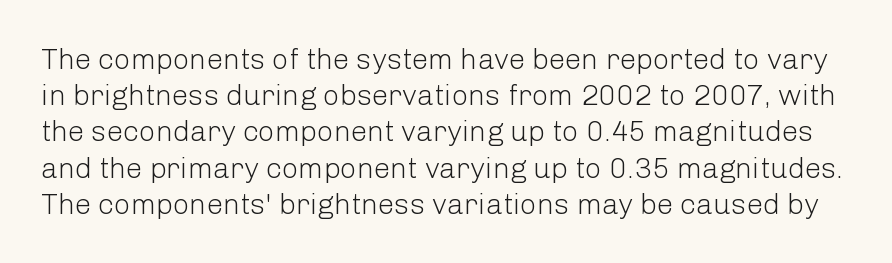
{"serif": "no", "italic": "no", "bold": "no", "weight": "light", "width": "normal", "stroke_contrast": "low", "x_height": "medium", "monospaced": "no", "underline": "no", "line_spacing": "normal", "line_spacing_ratio": 1.25, "letter_spacing": "normal", "letter_spacing_em": 0.0, "glyph_px": 29}
